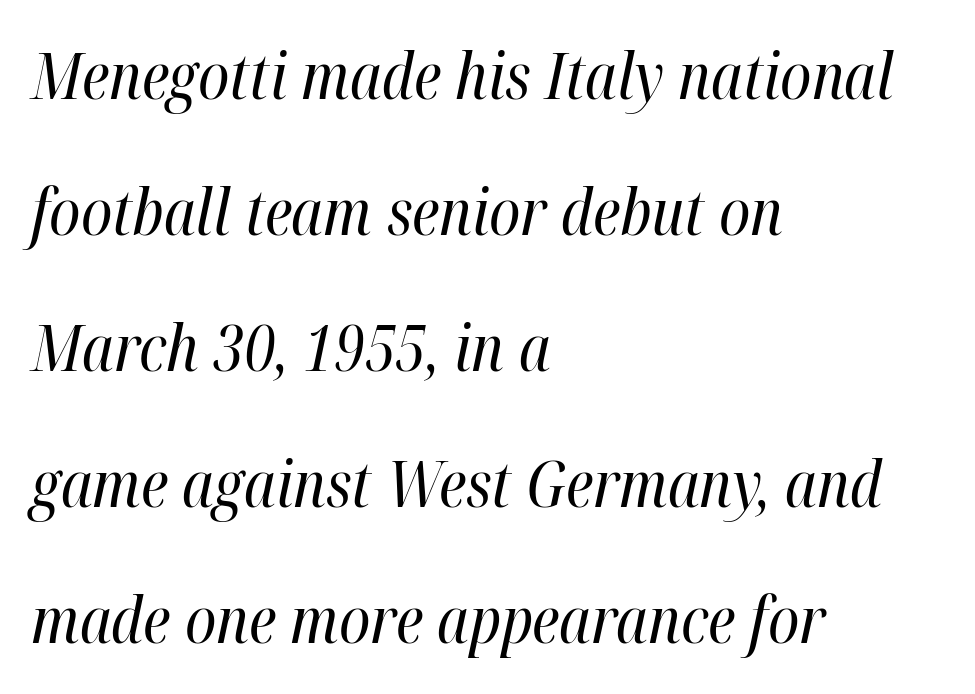
{"italic": "yes", "lean": "right", "slant_degrees": 12, "bold": "no", "weight": "regular", "width": "condensed", "stroke_contrast": "high", "x_height": "medium", "monospaced": "no", "underline": "no", "align": "left", "line_spacing": "loose", "line_spacing_ratio": 2.16, "letter_spacing": "normal", "letter_spacing_em": 0.0, "glyph_px": 63}
